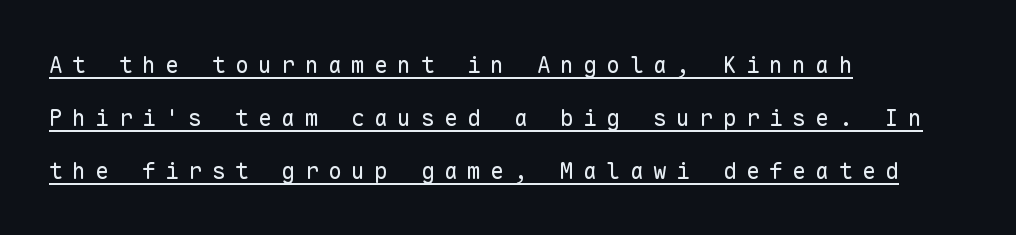
Q: Is the text bold? A: No.
Q: Is the text italic (slanted)? A: No, it is upright.
Q: Is the text underlined? A: Yes.
Q: How is the paragraph aligned? A: Left-aligned.
Q: Is the spacing between letters normal or unusually wide? A: Unusually wide.
Q: Is the spacing between lines tight, normal or loose? A: Loose.
